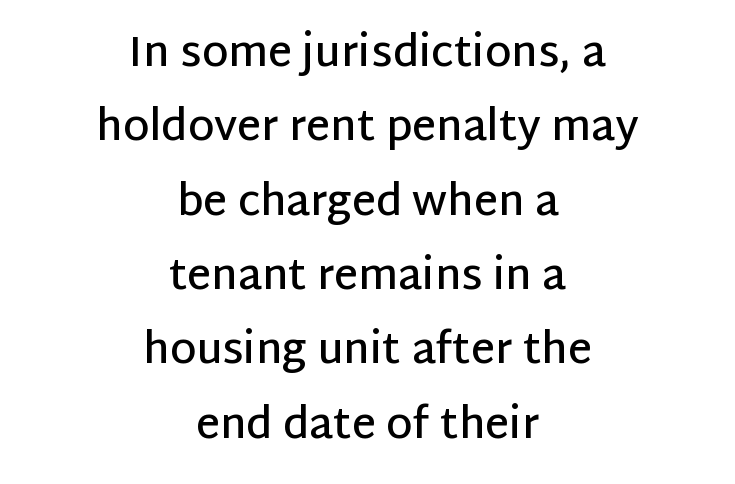
Nope, not italic — everything's standing straight. Just letters on the line, the space beneath them empty. Strokes here are thickened, but only to semibold level. The lines are quadded center.
